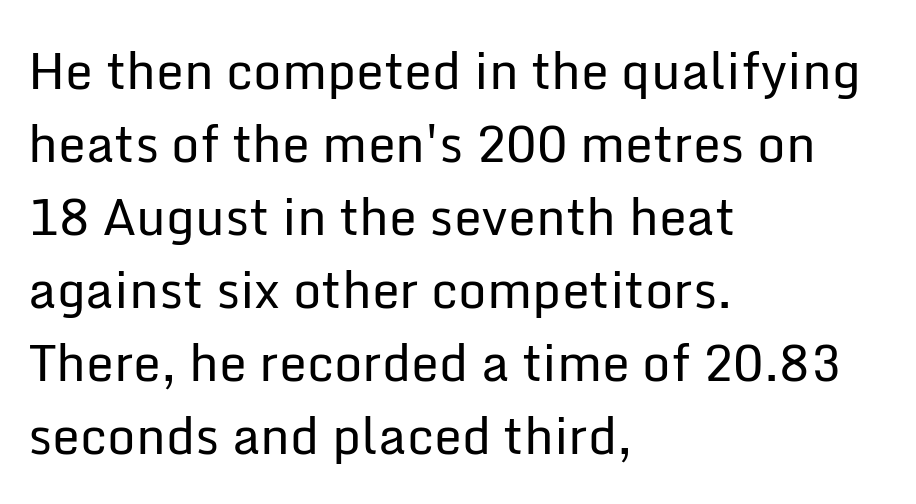
Q: Is the text bold? A: No.
Q: Is the text italic (slanted)? A: No, it is upright.
Q: Is the typeface a serif or a sans-serif typeface? A: Sans-serif.
Q: Is the text underlined? A: No.
Q: How is the paragraph aligned? A: Left-aligned.
Q: Is the spacing between letters normal or unusually wide? A: Normal.
Q: Is the spacing between lines tight, normal or loose? A: Normal.
Q: Width (condensed, normal, or wide)? A: Normal.
Q: Stroke contrast? A: Low.
Q: x-height? A: Medium.
Q: Monospaced? A: No.
